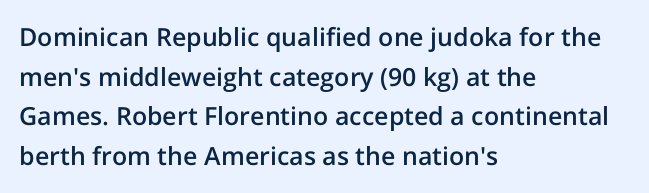
A bare baseline throughout the passage. Letter spacing: default. It's the straight-up-and-down kind of type. A somewhat darkened texture: the type is semibold rather than bold. Interline gaps are of average width in this sample. Compared with a centered layout, this one pins lines to the left instead.
